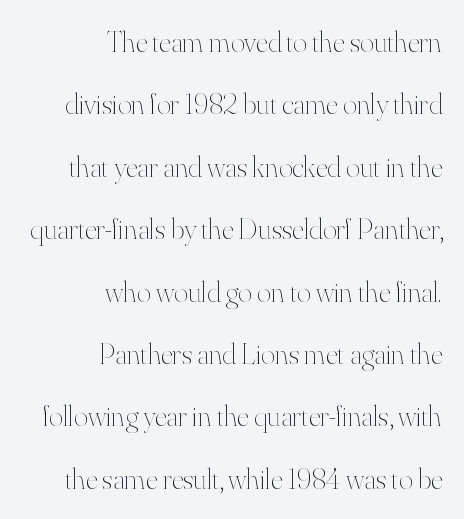
Q: Is the text bold? A: No.
Q: Is the text italic (slanted)? A: No, it is upright.
Q: Is the text underlined? A: No.
Q: How is the paragraph aligned? A: Right-aligned.
Q: Is the spacing between letters normal or unusually wide? A: Normal.
Q: Is the spacing between lines tight, normal or loose? A: Loose.
Q: Width (condensed, normal, or wide)? A: Normal.
Q: Stroke contrast? A: High.
Q: x-height? A: Small.
Q: Monospaced? A: No.
